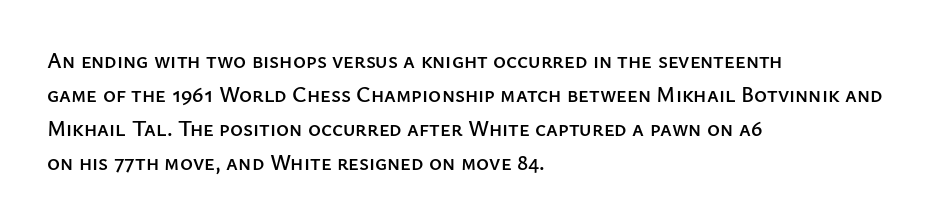
The image shows 22 px text type, upright; set left-aligned, normal line spacing (1.54x), normal letter spacing, not underlined.
